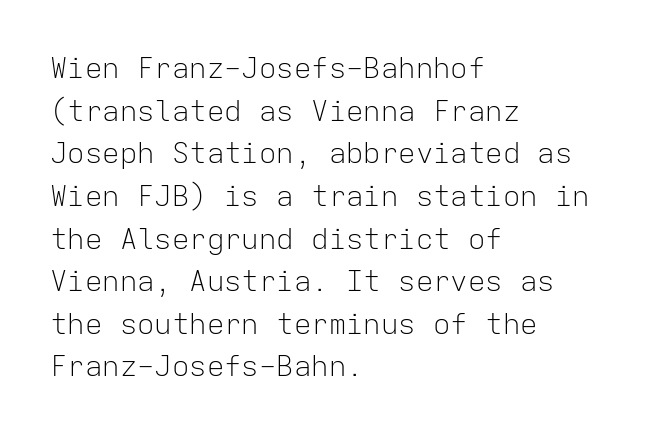
This is not heavy type; no bold has been used. This is sans-serif lettering, the kind often seen on screens and signage. The specimen reads as upright at a glance. Fixed-width glyphs throughout — classic coding-font behaviour. Regarding leading, the lines here are spaced in the standard way.
